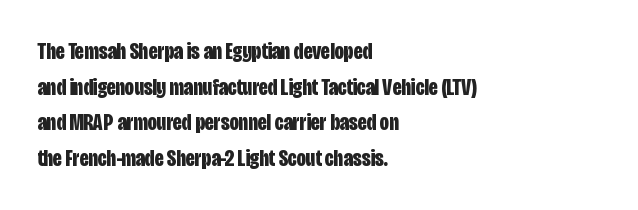
{"italic": "no", "bold": "yes", "underline": "no", "align": "left", "line_spacing": "normal", "line_spacing_ratio": 1.55, "letter_spacing": "normal", "letter_spacing_em": 0.0, "glyph_px": 23}
